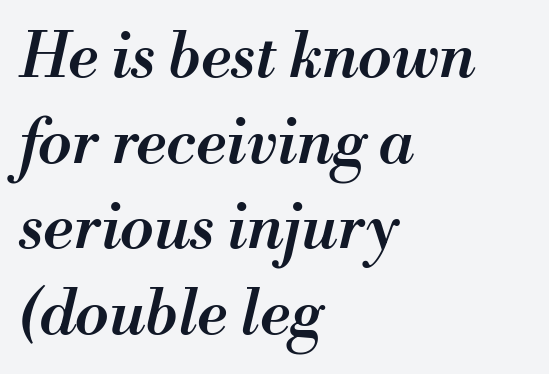
{"italic": "yes", "lean": "right", "slant_degrees": 13, "bold": "semi", "weight": "semibold", "width": "normal", "stroke_contrast": "medium", "x_height": "small", "monospaced": "no", "underline": "no", "align": "left", "line_spacing": "normal", "line_spacing_ratio": 1.38, "letter_spacing": "normal", "letter_spacing_em": 0.0, "glyph_px": 62}
